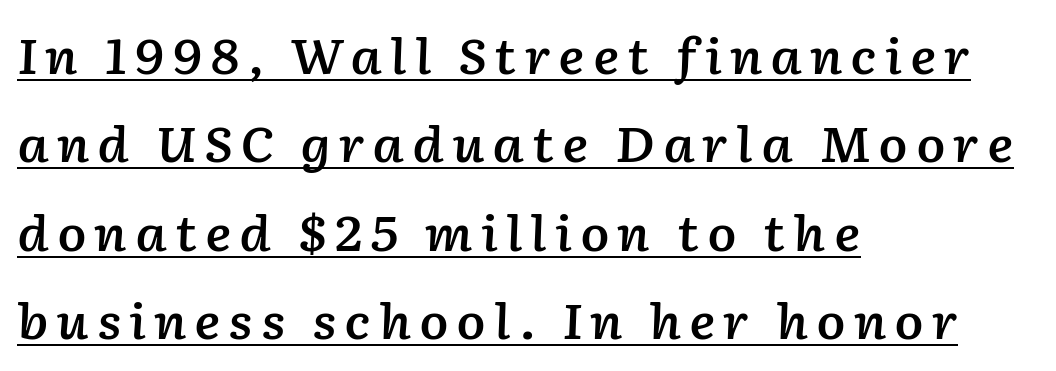
{"italic": "yes", "lean": "right", "slant_degrees": 2, "bold": "semi", "weight": "semibold", "width": "normal", "stroke_contrast": "low", "x_height": "medium", "monospaced": "no", "underline": "yes", "align": "left", "line_spacing_ratio": 1.84, "glyph_px": 48}
